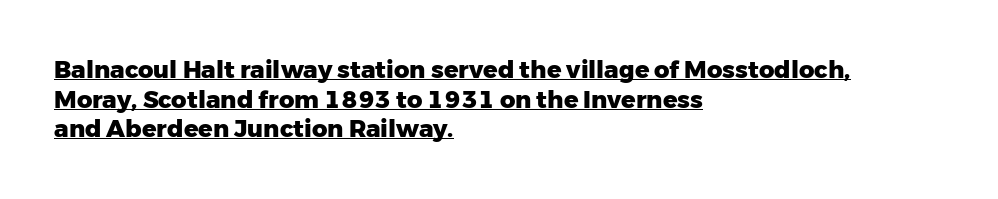
{"italic": "no", "bold": "yes", "underline": "yes", "align": "left", "line_spacing_ratio": 1.23, "letter_spacing": "normal", "letter_spacing_em": 0.0, "glyph_px": 24}
